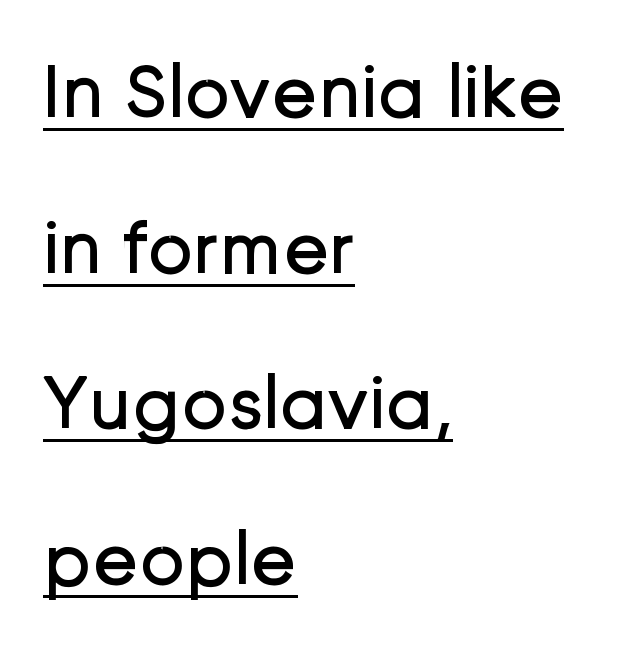
The image shows 77 px regular-weight sans-serif type, upright; set left-aligned, loose line spacing (2.02x), normal letter spacing, underlined; low stroke contrast and a medium x-height.
